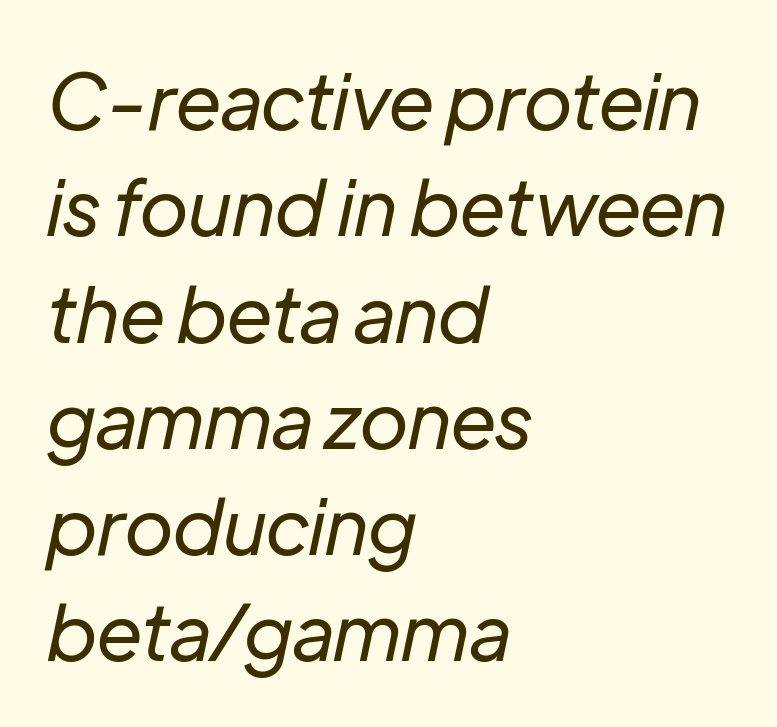
Q: Is the text bold? A: No.
Q: Is the text italic (slanted)? A: Yes, it leans right by about 12 degrees.
Q: Is the text underlined? A: No.
Q: How is the paragraph aligned? A: Left-aligned.
Q: Is the spacing between letters normal or unusually wide? A: Normal.
Q: Is the spacing between lines tight, normal or loose? A: Normal.
Q: Width (condensed, normal, or wide)? A: Normal.
Q: Stroke contrast? A: Low.
Q: x-height? A: Medium.
Q: Monospaced? A: No.
